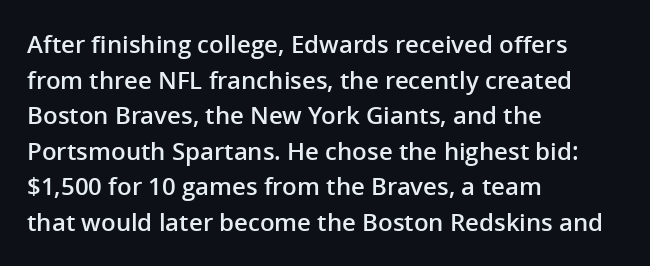
The image shows 24 px text type, upright; set left-aligned, normal line spacing (1.48x), normal letter spacing, not underlined.
